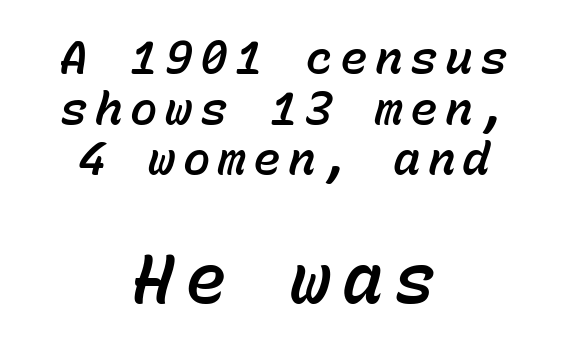
The image shows 69 px text type, italic (leaning right), monospaced; set centered, tight line spacing (1.1x), not underlined; the second (bottom) block is 1.5x larger; low stroke contrast and a medium x-height.
